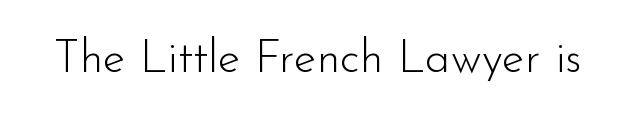
Q: Is the text bold? A: No.
Q: Is the text italic (slanted)? A: No, it is upright.
Q: Is the typeface a serif or a sans-serif typeface? A: Sans-serif.
Q: Is the text underlined? A: No.
Q: Is the spacing between letters normal or unusually wide? A: Normal.
Q: Width (condensed, normal, or wide)? A: Normal.
Q: Stroke contrast? A: Low.
Q: x-height? A: Small.
Q: Monospaced? A: No.
